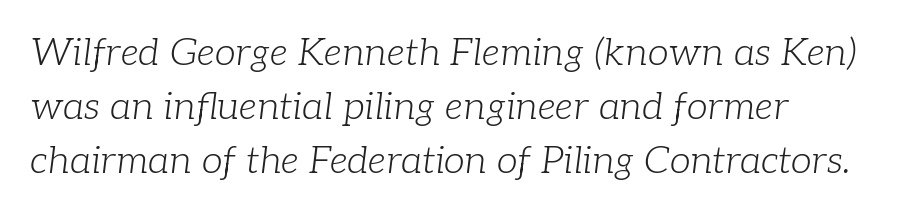
This is not heavy type; no bold has been used. Look at the tracking — it's just the regular setting, nothing added. This is oblique type, the kind used for emphasis or titles. Layout note: lines flush left. This sample keeps an unexceptional amount of space between lines.
